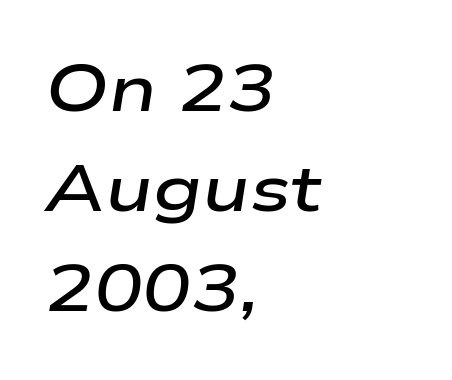
{"italic": "yes", "lean": "right", "slant_degrees": 9, "bold": "semi", "weight": "semibold", "width": "wide", "stroke_contrast": "low", "x_height": "medium", "monospaced": "no", "underline": "no", "align": "left", "line_spacing": "normal", "line_spacing_ratio": 1.54, "letter_spacing": "normal", "letter_spacing_em": 0.0, "glyph_px": 65}
